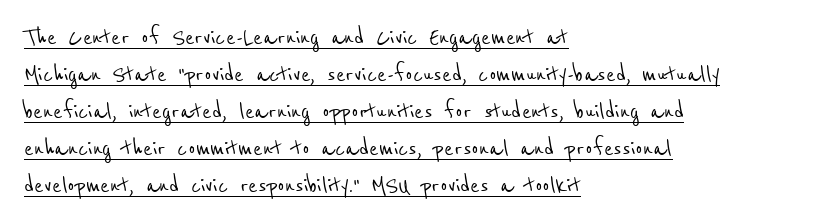
{"serif": "no", "width": "condensed", "stroke_contrast": "low", "x_height": "medium", "monospaced": "no", "underline": "yes", "align": "left", "line_spacing": "normal", "line_spacing_ratio": 1.32, "letter_spacing": "normal", "letter_spacing_em": 0.0, "glyph_px": 28}
